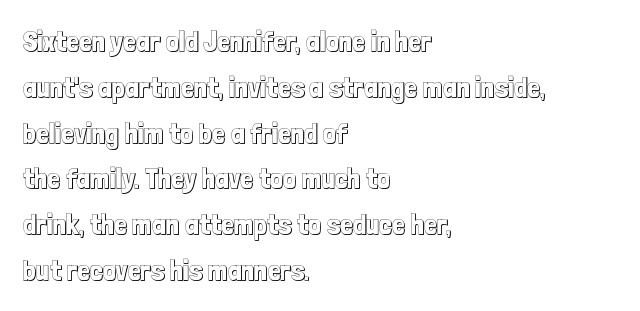
The image shows 29 px condensed type, upright; set left-aligned, normal line spacing (1.58x), normal letter spacing, not underlined; a medium x-height.
